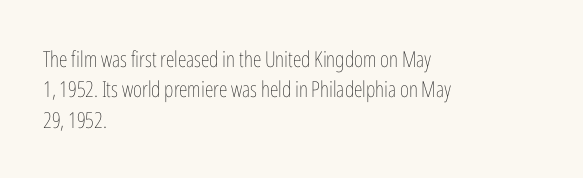
Q: Is the text bold? A: No.
Q: Is the text italic (slanted)? A: No, it is upright.
Q: Is the text underlined? A: No.
Q: How is the paragraph aligned? A: Left-aligned.
Q: Is the spacing between letters normal or unusually wide? A: Normal.
Q: Is the spacing between lines tight, normal or loose? A: Normal.
